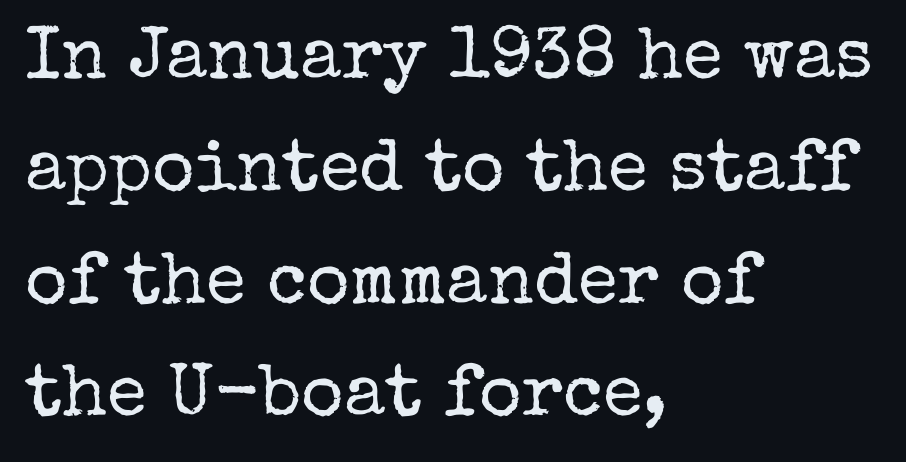
{"serif": "yes", "italic": "no", "bold": "no", "weight": "regular", "width": "normal", "stroke_contrast": "low", "x_height": "medium", "monospaced": "no", "underline": "no", "align": "left", "line_spacing": "normal", "line_spacing_ratio": 1.54, "letter_spacing": "normal", "letter_spacing_em": 0.0, "glyph_px": 73}
